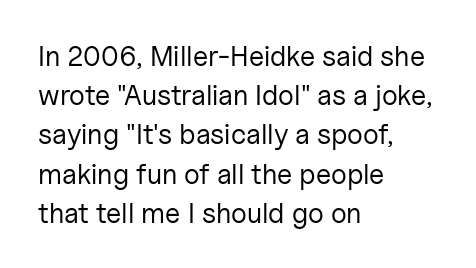
The image shows 28 px regular-weight sans-serif type, upright; set left-aligned, normal line spacing (1.4x), normal letter spacing, not underlined; low stroke contrast and a medium x-height.
